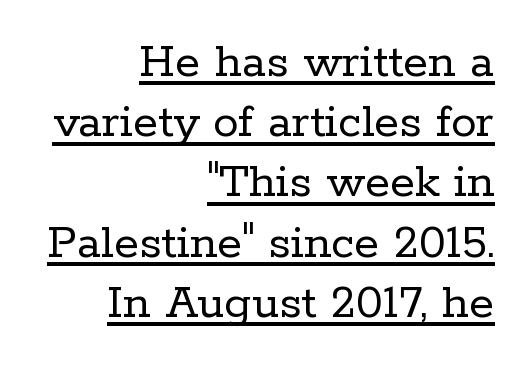
Q: Is the text bold? A: No.
Q: Is the text italic (slanted)? A: No, it is upright.
Q: Is the typeface a serif or a sans-serif typeface? A: Serif.
Q: Is the text underlined? A: Yes.
Q: How is the paragraph aligned? A: Right-aligned.
Q: Is the spacing between letters normal or unusually wide? A: Normal.
Q: Width (condensed, normal, or wide)? A: Normal.
Q: Stroke contrast? A: Low.
Q: x-height? A: Medium.
Q: Monospaced? A: No.
